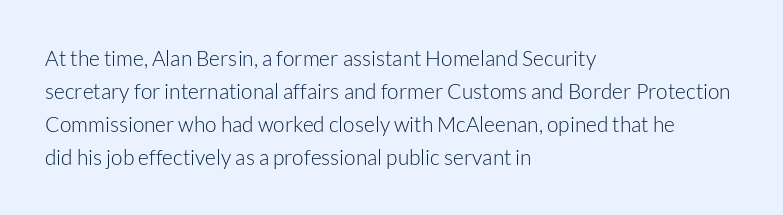
No italicization has been applied; the sample stays upright. This rendering features lettering with no underline. Summary of weight: not heavy and not bold. The typesetter chose a ragged-right arrangement here. The vertical gap from one line to the next is medium.
